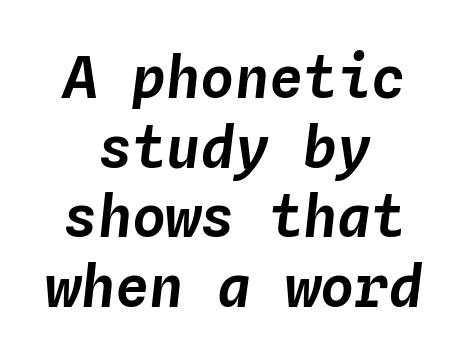
{"italic": "yes", "lean": "right", "slant_degrees": 4, "width": "normal", "stroke_contrast": "low", "x_height": "medium", "monospaced": "yes", "underline": "no", "align": "center", "line_spacing_ratio": 1.22, "letter_spacing": "normal", "letter_spacing_em": 0.0, "glyph_px": 57}
